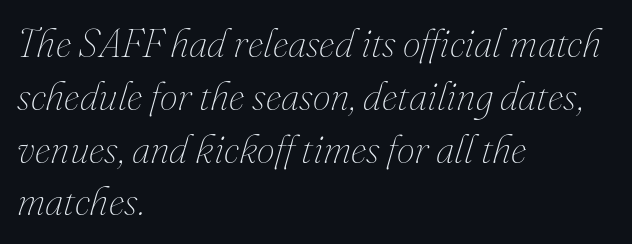
The image shows 40 px thin type, italic (leaning right); set left-aligned, normal line spacing (1.32x), normal letter spacing, not underlined; medium stroke contrast and a small x-height.
